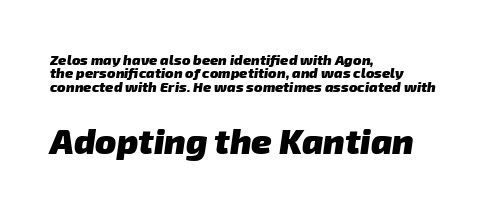
{"serif": "no", "bold": "yes", "weight": "heavy", "width": "normal", "stroke_contrast": "low", "x_height": "medium", "monospaced": "no", "underline": "no", "align": "left", "line_spacing": "tight", "line_spacing_ratio": 0.96, "letter_spacing": "normal", "letter_spacing_em": 0.0, "larger_block": "second", "size_ratio": 2.5, "glyph_px": 35}
